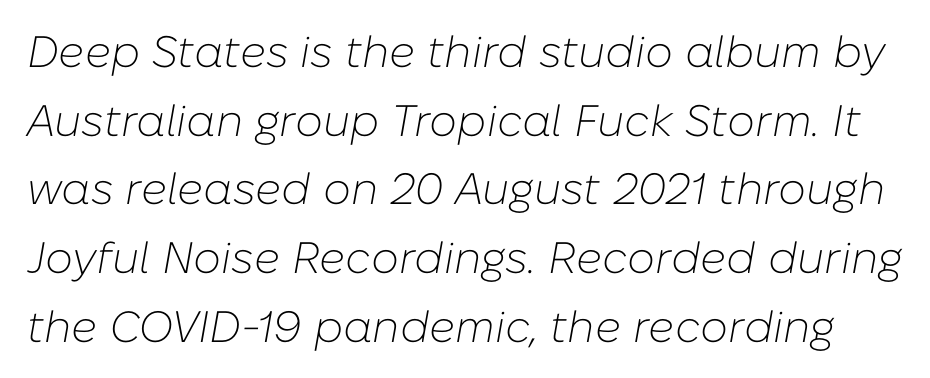
Q: Is the text bold? A: No.
Q: Is the text italic (slanted)? A: Yes, it leans right by about 10 degrees.
Q: Is the text underlined? A: No.
Q: Is the spacing between letters normal or unusually wide? A: Normal.
Q: Is the spacing between lines tight, normal or loose? A: Normal.
Q: Width (condensed, normal, or wide)? A: Normal.
Q: Stroke contrast? A: Low.
Q: x-height? A: Medium.
Q: Monospaced? A: No.
